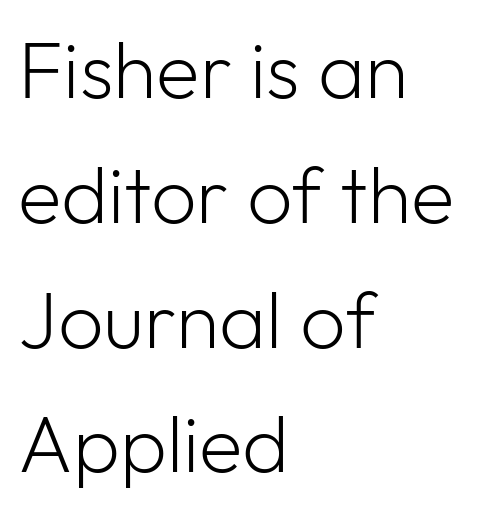
Q: Is the text bold? A: No.
Q: Is the text italic (slanted)? A: No, it is upright.
Q: Is the typeface a serif or a sans-serif typeface? A: Sans-serif.
Q: Is the text underlined? A: No.
Q: How is the paragraph aligned? A: Left-aligned.
Q: Is the spacing between letters normal or unusually wide? A: Normal.
Q: Is the spacing between lines tight, normal or loose? A: Normal.
Q: Width (condensed, normal, or wide)? A: Normal.
Q: Stroke contrast? A: Low.
Q: x-height? A: Medium.
Q: Monospaced? A: No.
